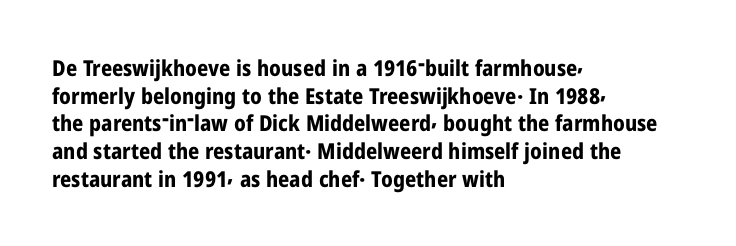
The image shows 22 px bold type, upright; set left-aligned, normal line spacing (1.26x), normal letter spacing, not underlined.
